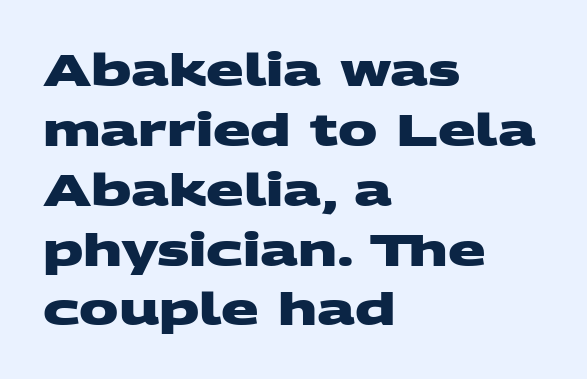
{"serif": "no", "bold": "yes", "weight": "heavy", "width": "wide", "stroke_contrast": "medium", "x_height": "large", "monospaced": "no", "underline": "no", "align": "left", "line_spacing": "normal", "line_spacing_ratio": 1.36, "letter_spacing": "normal", "letter_spacing_em": 0.0, "glyph_px": 44}
